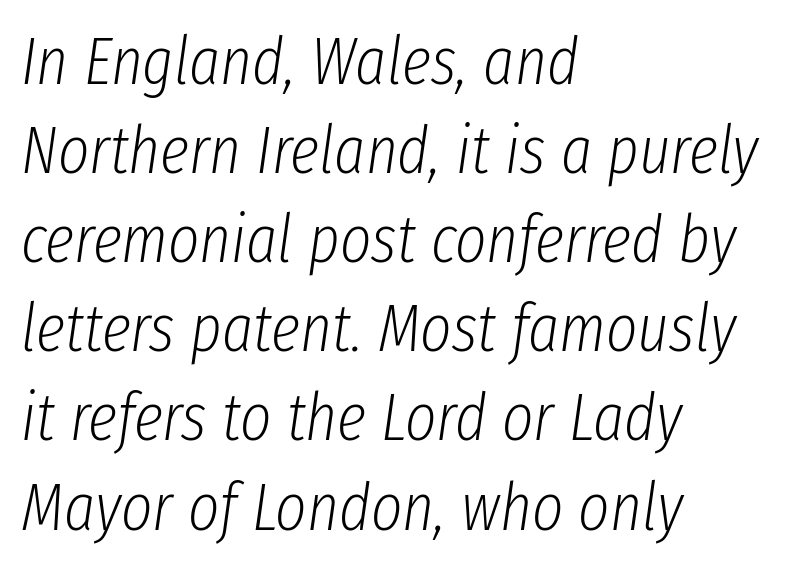
{"italic": "yes", "lean": "right", "slant_degrees": 8, "bold": "no", "weight": "light", "width": "condensed", "stroke_contrast": "low", "x_height": "medium", "monospaced": "no", "underline": "no", "align": "left", "line_spacing": "normal", "line_spacing_ratio": 1.33, "letter_spacing": "normal", "letter_spacing_em": 0.0, "glyph_px": 67}
